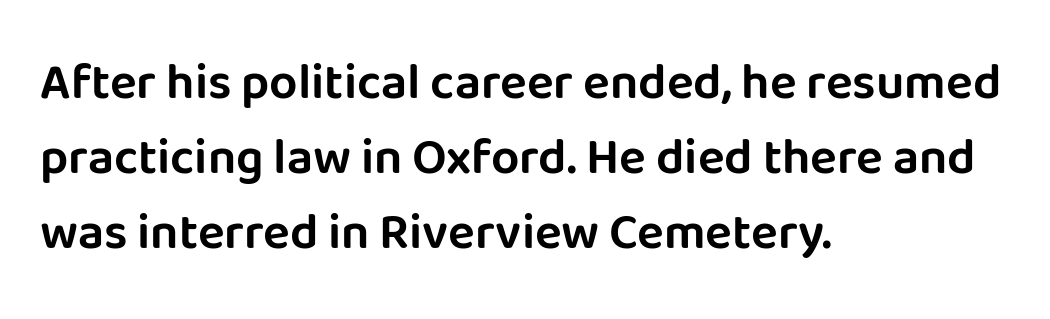
Horizontal alignment here is leftward, the default for most running prose. Letters rest on an invisible, unmarked baseline. Vertically, the passage feels balanced, rows spaced as you'd expect. The line texture is even and compact thanks to regular tracking. The typeface chosen for these lines omits serifs. These lines are rendered in a variable-pitch font.
